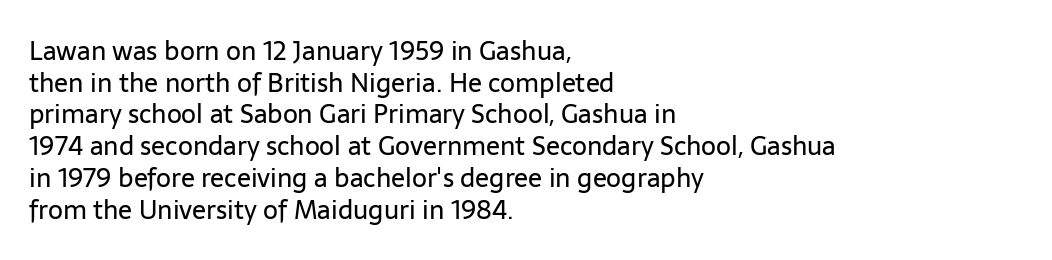
The image shows 26 px text type, upright; set left-aligned, line spacing 1.22x, normal letter spacing, not underlined.
